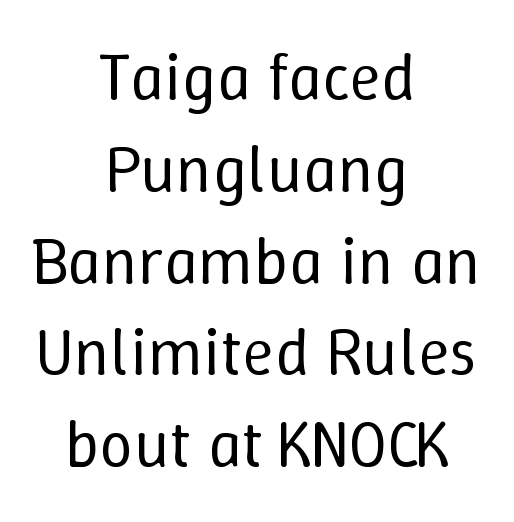
Q: Is the text bold? A: No.
Q: Is the text italic (slanted)? A: No, it is upright.
Q: Is the text underlined? A: No.
Q: How is the paragraph aligned? A: Centered.
Q: Is the spacing between letters normal or unusually wide? A: Normal.
Q: Is the spacing between lines tight, normal or loose? A: Normal.
Q: Width (condensed, normal, or wide)? A: Normal.
Q: Stroke contrast? A: Low.
Q: x-height? A: Medium.
Q: Monospaced? A: No.
